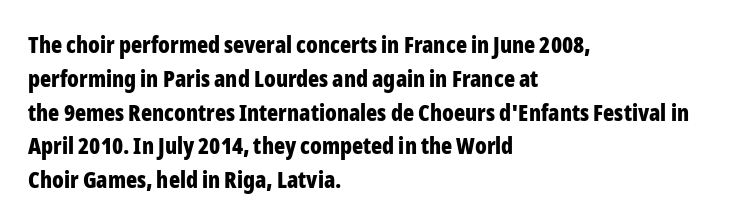
{"italic": "no", "bold": "yes", "underline": "no", "align": "left", "line_spacing": "normal", "line_spacing_ratio": 1.47, "letter_spacing": "normal", "letter_spacing_em": 0.0, "glyph_px": 23}
